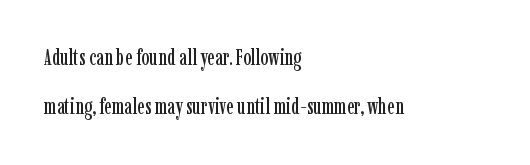
Q: Is the text italic (slanted)? A: No, it is upright.
Q: Is the text underlined? A: No.
Q: How is the paragraph aligned? A: Left-aligned.
Q: Is the spacing between letters normal or unusually wide? A: Normal.
Q: Is the spacing between lines tight, normal or loose? A: Loose.
